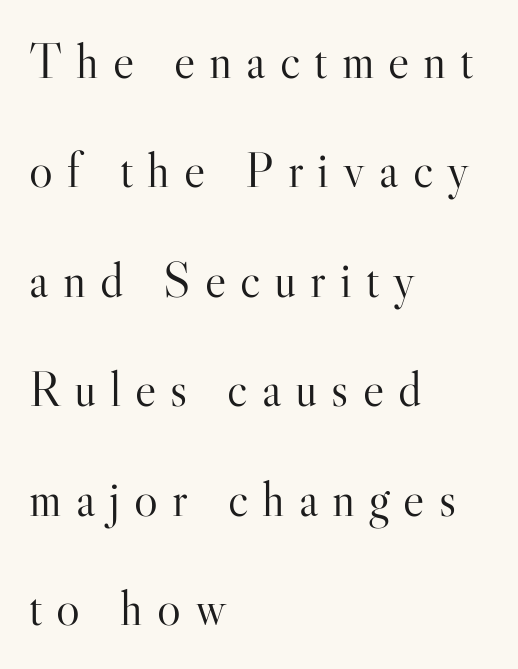
Q: Is the text bold? A: No.
Q: Is the text italic (slanted)? A: No, it is upright.
Q: Is the typeface a serif or a sans-serif typeface? A: Serif.
Q: Is the text underlined? A: No.
Q: How is the paragraph aligned? A: Left-aligned.
Q: Is the spacing between letters normal or unusually wide? A: Unusually wide.
Q: Is the spacing between lines tight, normal or loose? A: Loose.
Q: Width (condensed, normal, or wide)? A: Normal.
Q: Stroke contrast? A: High.
Q: x-height? A: Small.
Q: Monospaced? A: No.
